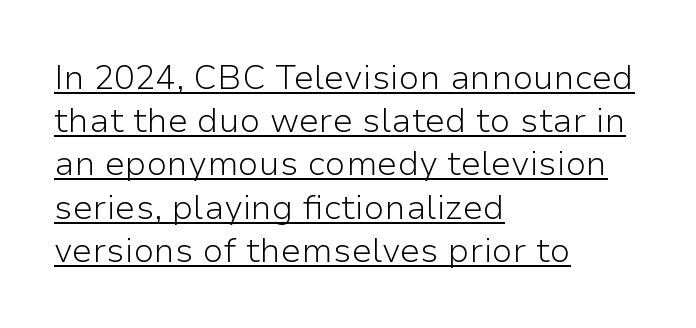
{"serif": "no", "italic": "no", "bold": "no", "weight": "light", "width": "normal", "stroke_contrast": "low", "x_height": "medium", "monospaced": "no", "underline": "yes", "align": "left", "line_spacing": "normal", "line_spacing_ratio": 1.27, "letter_spacing": "normal", "letter_spacing_em": 0.0, "glyph_px": 34}
